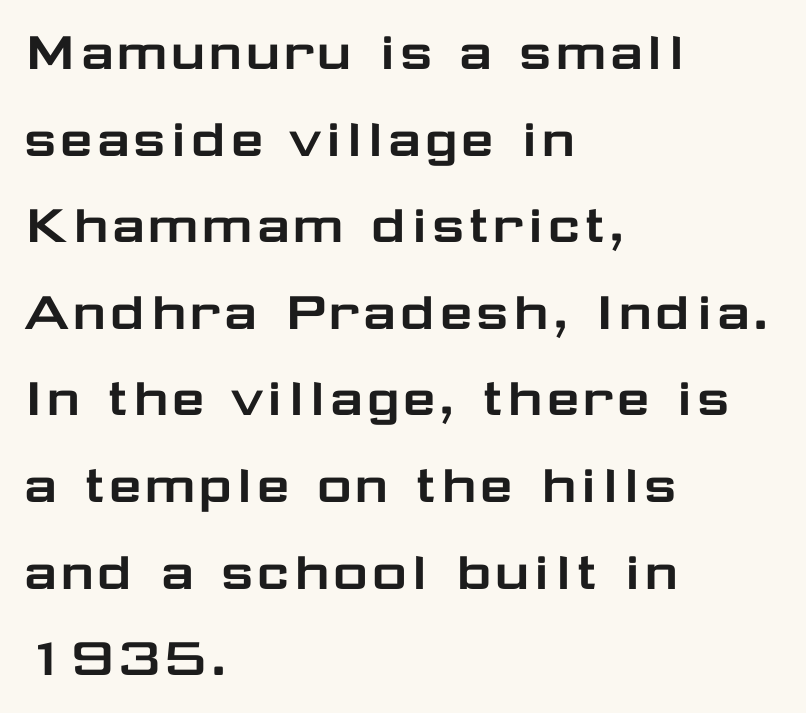
Q: Is the text italic (slanted)? A: No, it is upright.
Q: Is the typeface a serif or a sans-serif typeface? A: Sans-serif.
Q: Is the text underlined? A: No.
Q: How is the paragraph aligned? A: Left-aligned.
Q: Is the spacing between letters normal or unusually wide? A: Normal.
Q: Is the spacing between lines tight, normal or loose? A: Normal.
Q: Width (condensed, normal, or wide)? A: Wide.
Q: Stroke contrast? A: Low.
Q: x-height? A: Medium.
Q: Monospaced? A: No.
